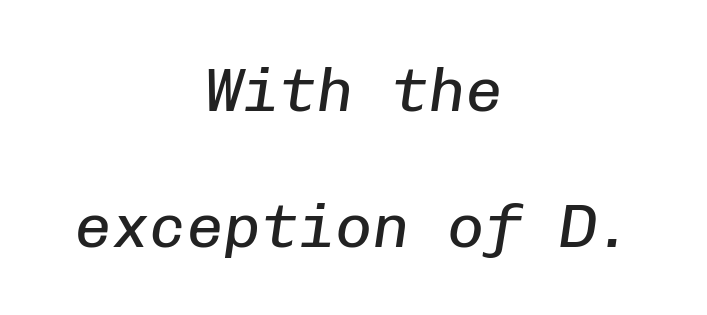
The setting favours the middle, as headings and verse often do. Nothing heavy about these letters — not bold at all. Each letter, wide or thin by design, is forced into the same width here. Notice the wide empty band between every row — that's loose leading.
